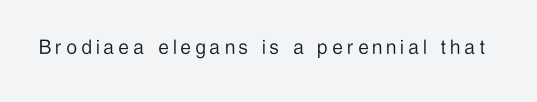
The image shows 23 px text type, upright; set unusually wide letter spacing (+0.21 em), not underlined.
